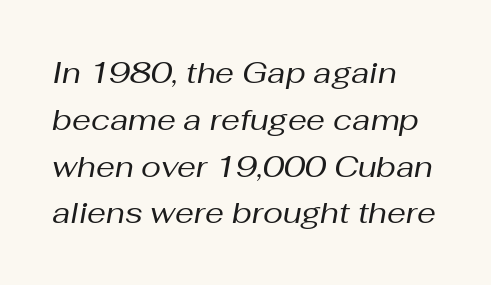
Q: Is the text bold? A: No.
Q: Is the text italic (slanted)? A: Yes, it leans right by about 10 degrees.
Q: Is the text underlined? A: No.
Q: How is the paragraph aligned? A: Left-aligned.
Q: Is the spacing between letters normal or unusually wide? A: Normal.
Q: Is the spacing between lines tight, normal or loose? A: Normal.
Q: Width (condensed, normal, or wide)? A: Normal.
Q: Stroke contrast? A: Medium.
Q: x-height? A: Medium.
Q: Monospaced? A: No.
